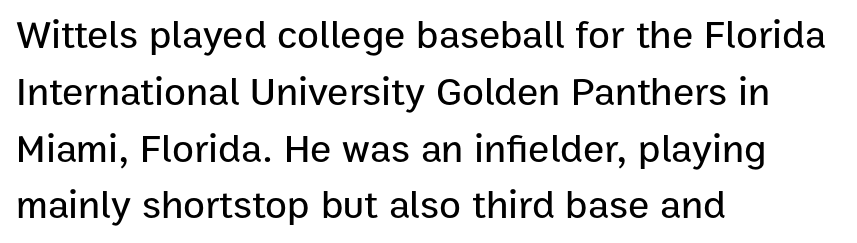
{"serif": "no", "italic": "no", "width": "normal", "stroke_contrast": "low", "x_height": "medium", "monospaced": "no", "underline": "no", "align": "left", "line_spacing": "normal", "line_spacing_ratio": 1.42, "letter_spacing": "normal", "letter_spacing_em": 0.0, "glyph_px": 40}
